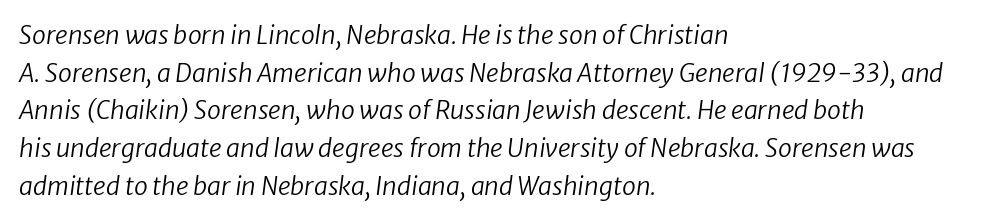
{"italic": "yes", "lean": "right", "slant_degrees": 8, "bold": "no", "underline": "no", "align": "left", "line_spacing": "normal", "line_spacing_ratio": 1.51, "letter_spacing": "normal", "letter_spacing_em": 0.0, "glyph_px": 25}
